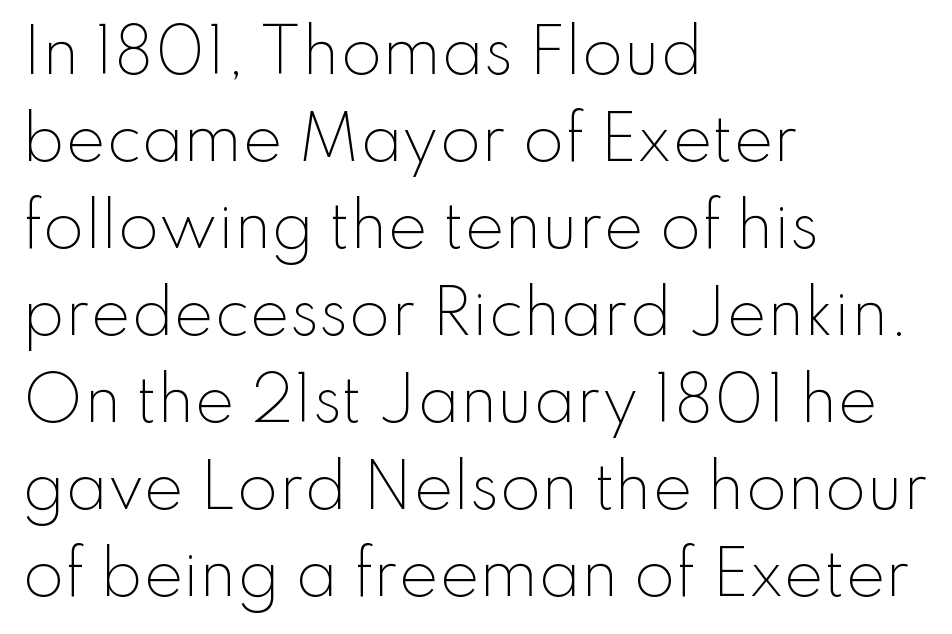
The face used here is rendered with its standard letterfit. Honestly, there is no underline to notice here at all. A light-to-regular cut is what we see here. You could not count columns in this text — the font is proportionally spaced. No feet cap the strokes, marking this as sans-serif type. Posture: straight, roman, zero tilt.
